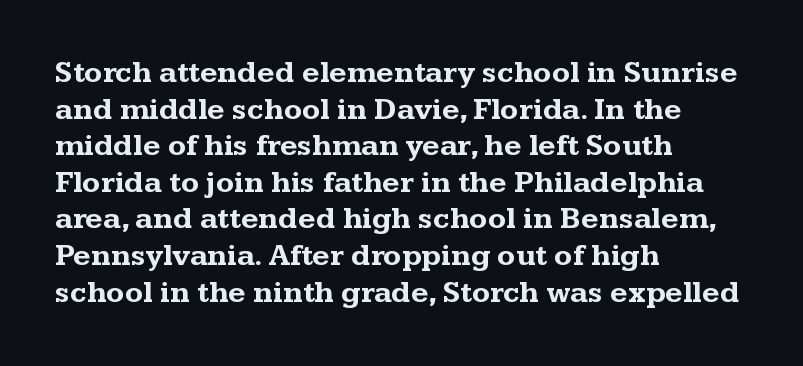
Q: Is the text bold? A: Yes.
Q: Is the text italic (slanted)? A: No, it is upright.
Q: Is the typeface a serif or a sans-serif typeface? A: Serif.
Q: Is the text underlined? A: No.
Q: How is the paragraph aligned? A: Left-aligned.
Q: Is the spacing between letters normal or unusually wide? A: Normal.
Q: Width (condensed, normal, or wide)? A: Wide.
Q: Stroke contrast? A: Medium.
Q: x-height? A: Medium.
Q: Monospaced? A: No.
